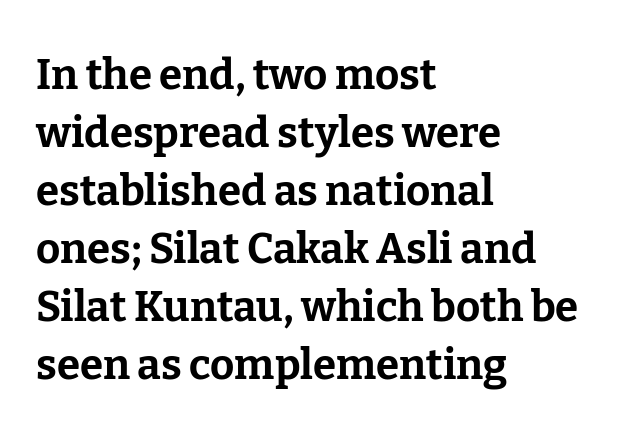
The image shows 42 px bold serif type, upright; set left-aligned, normal line spacing (1.38x), normal letter spacing, not underlined; low stroke contrast and a medium x-height.
